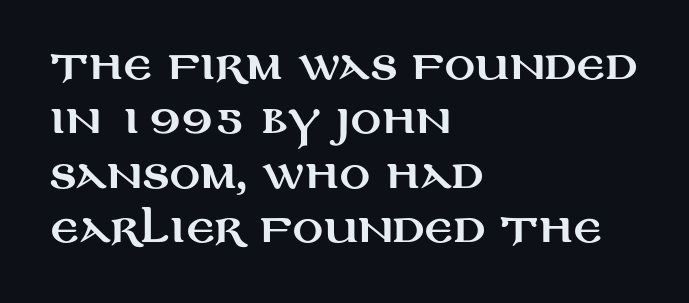
Q: Is the text italic (slanted)? A: No, it is upright.
Q: Is the typeface a serif or a sans-serif typeface? A: Sans-serif.
Q: Is the text underlined? A: No.
Q: How is the paragraph aligned? A: Left-aligned.
Q: Is the spacing between letters normal or unusually wide? A: Normal.
Q: Is the spacing between lines tight, normal or loose? A: Normal.
Q: Width (condensed, normal, or wide)? A: Wide.
Q: Stroke contrast? A: Medium.
Q: x-height? A: Large.
Q: Monospaced? A: No.
